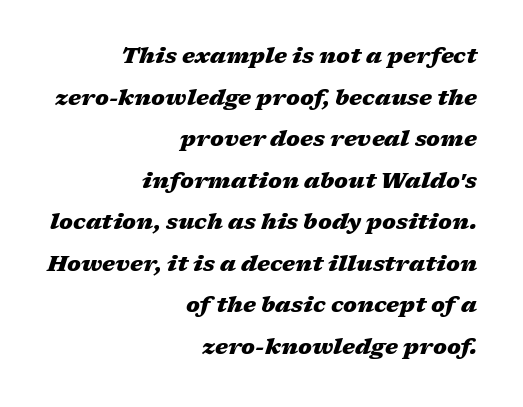
The image shows 22 px bold type, italic (leaning right); set right-aligned, line spacing 1.89x, normal letter spacing, not underlined.
